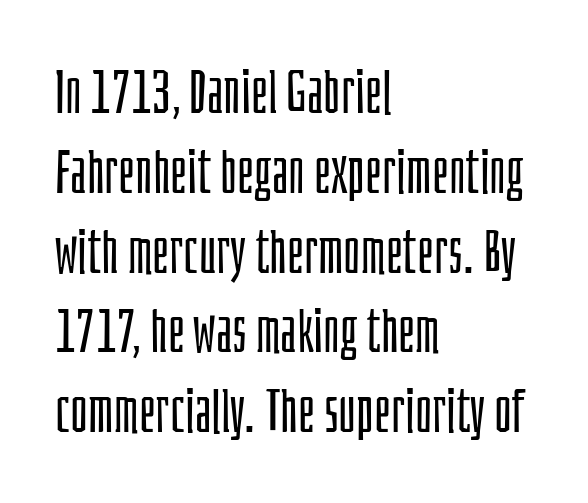
The image shows 60 px light, condensed sans-serif type, upright; set left-aligned, normal line spacing (1.33x), normal letter spacing, not underlined; low stroke contrast and a large x-height.
